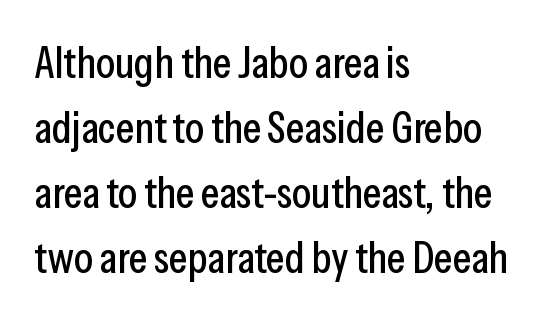
Q: Is the text italic (slanted)? A: No, it is upright.
Q: Is the typeface a serif or a sans-serif typeface? A: Sans-serif.
Q: Is the text underlined? A: No.
Q: How is the paragraph aligned? A: Left-aligned.
Q: Is the spacing between letters normal or unusually wide? A: Normal.
Q: Is the spacing between lines tight, normal or loose? A: Normal.
Q: Width (condensed, normal, or wide)? A: Condensed.
Q: Stroke contrast? A: Low.
Q: x-height? A: Medium.
Q: Monospaced? A: No.
